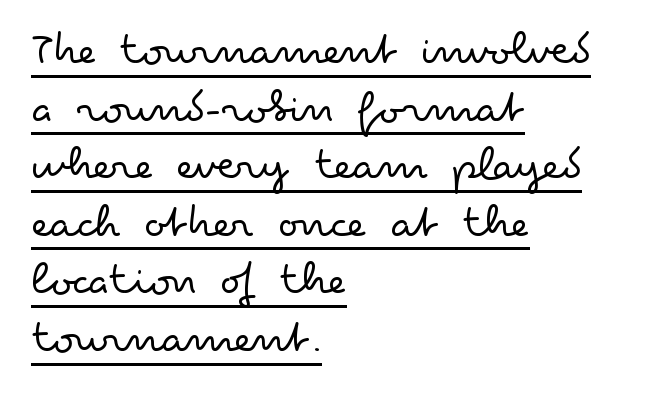
{"serif": "no", "italic": "no", "bold": "no", "weight": "light", "width": "wide", "stroke_contrast": "low", "x_height": "small", "monospaced": "no", "underline": "yes", "align": "left", "line_spacing_ratio": 1.2, "letter_spacing": "normal", "letter_spacing_em": 0.0, "glyph_px": 48}
